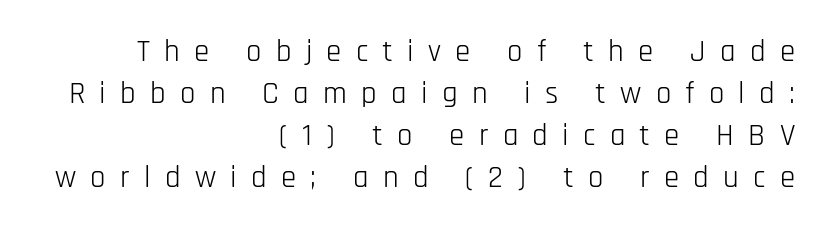
{"serif": "no", "italic": "no", "bold": "no", "weight": "light", "width": "condensed", "stroke_contrast": "low", "x_height": "large", "monospaced": "no", "underline": "no", "align": "right", "line_spacing": "normal", "line_spacing_ratio": 1.35, "letter_spacing": "wide", "letter_spacing_em": 0.46, "glyph_px": 31}
